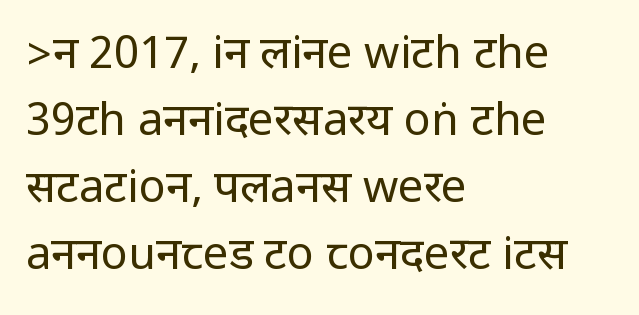
{"serif": "no", "italic": "no", "bold": "no", "weight": "regular", "width": "condensed", "stroke_contrast": "low", "underline": "no", "align": "left", "line_spacing": "normal", "line_spacing_ratio": 1.49, "letter_spacing": "normal", "letter_spacing_em": 0.0, "glyph_px": 45}
